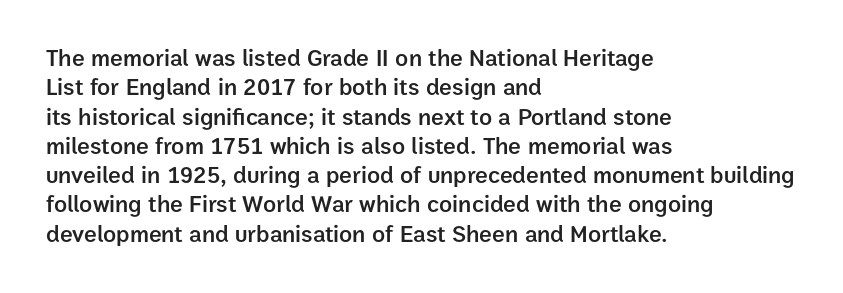
{"italic": "no", "bold": "semi", "underline": "no", "align": "left", "line_spacing_ratio": 1.22, "letter_spacing": "normal", "letter_spacing_em": 0.0, "glyph_px": 24}
